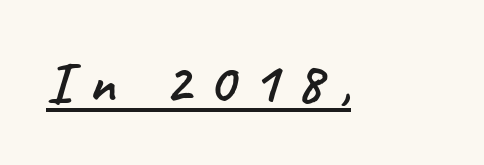
The image shows 57 px sans-serif type; set unusually wide letter spacing (+0.32 em), underlined; low stroke contrast and a small x-height.
